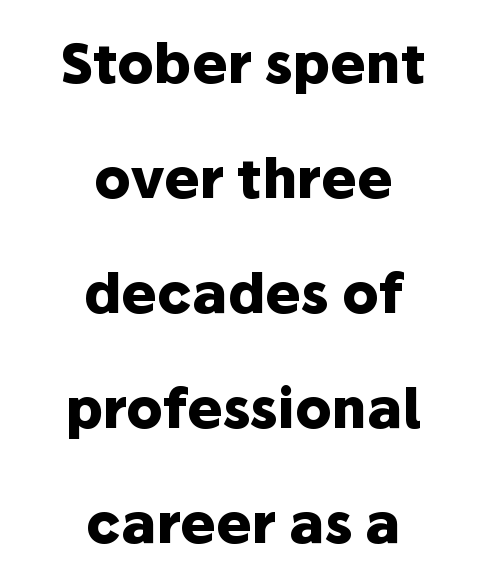
The letters advance in unequal steps, a hallmark of proportional type. The letterforms sit shoulder to shoulder at normal distance. Letterform terminals end flat and unadorned throughout the passage. Horizontally, the lines are justified to the midpoint only. Ordinary non-slanted type is in use.
